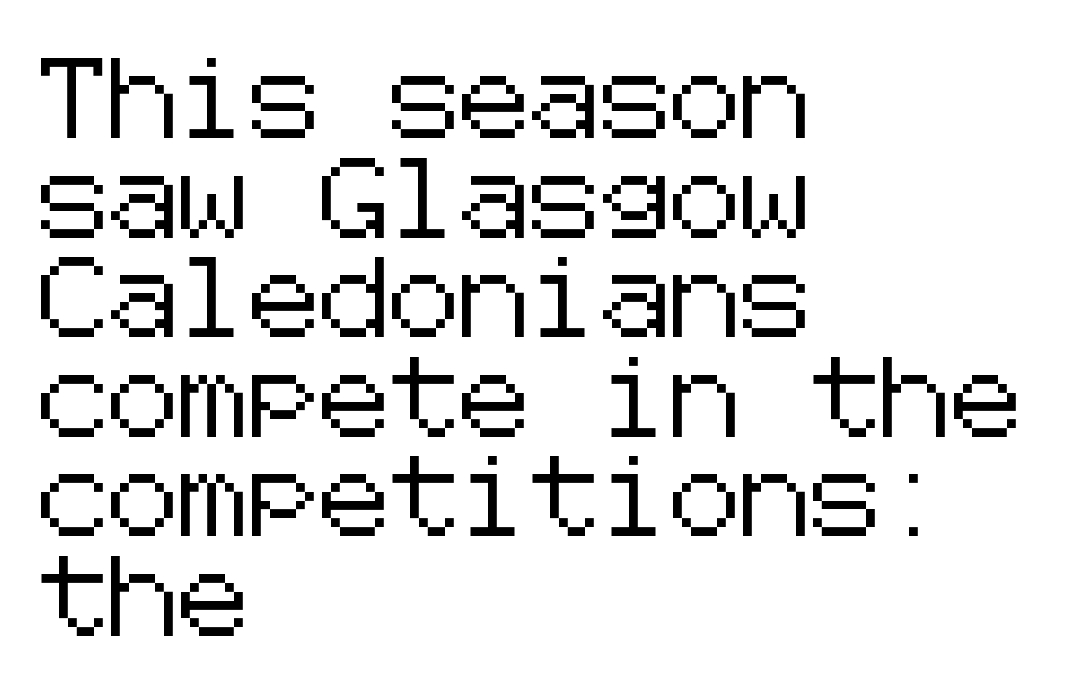
The image shows 79 px sans-serif type, upright; set left-aligned, normal line spacing (1.26x), normal letter spacing, not underlined; low stroke contrast and a medium x-height.
